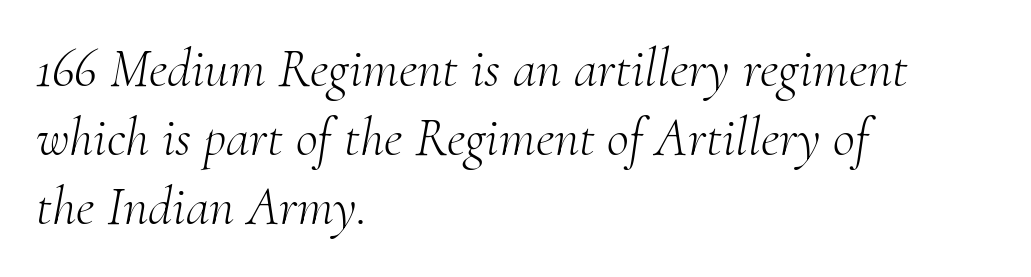
Here the designer chose a conventional face with non-uniform glyph widths. This rendering uses left alignment, leaving the right contour irregular. What's the leading like? Ordinary, nothing unusual. Clear beneath every line of the passage. The rendering shows small feet on the letterforms — a serif design.
